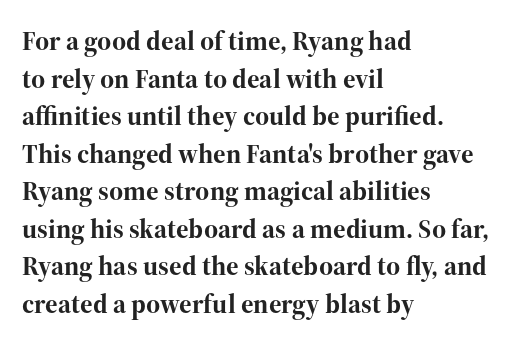
Q: Is the text bold? A: Yes.
Q: Is the text italic (slanted)? A: No, it is upright.
Q: Is the text underlined? A: No.
Q: How is the paragraph aligned? A: Left-aligned.
Q: Is the spacing between letters normal or unusually wide? A: Normal.
Q: Is the spacing between lines tight, normal or loose? A: Normal.
